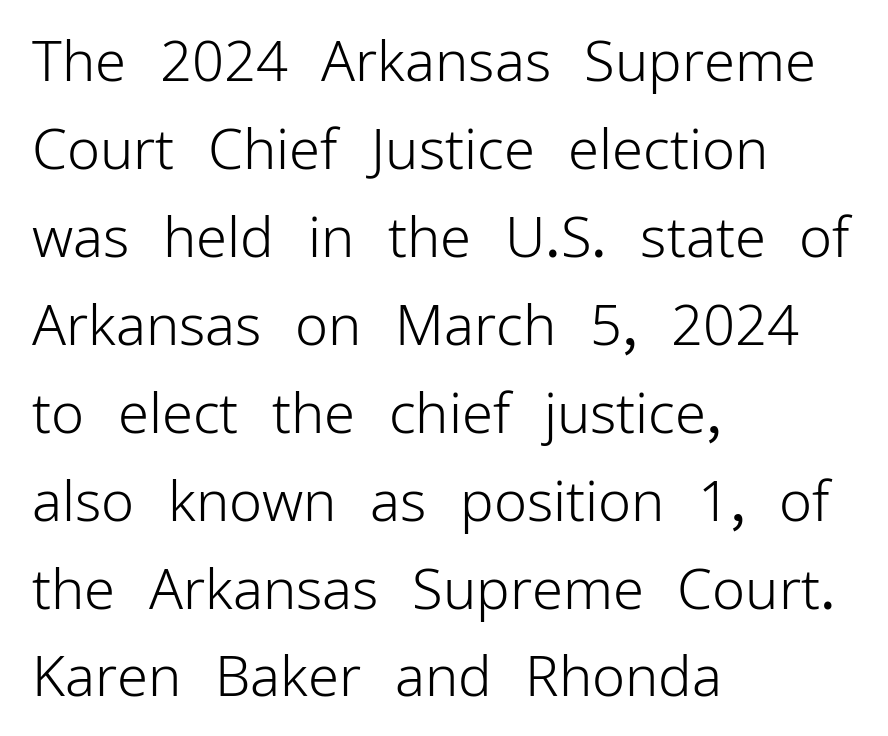
A typesetter would label this face a sans. This is roman type, the default non-slanted kind. Summary of vertical rhythm: regular, with standard interline spacing. The characters are drawn with everyday or finer stroke widths.
